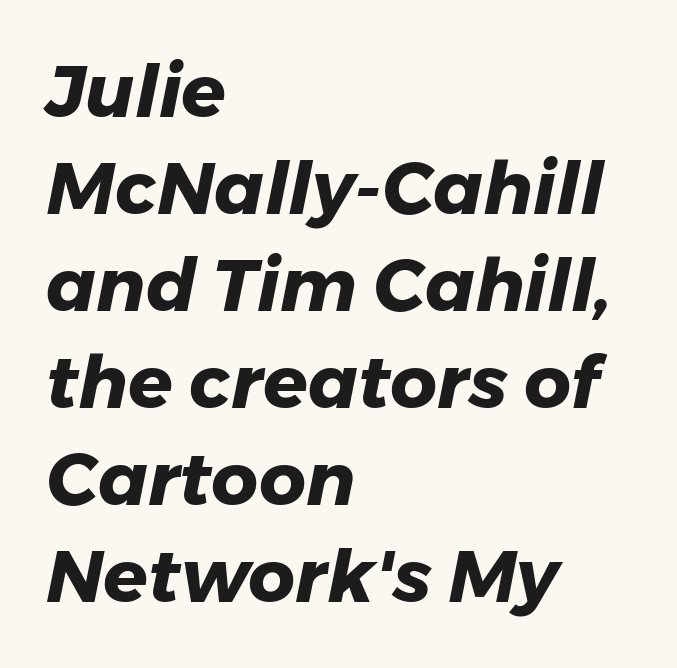
Q: Is the text bold? A: Yes.
Q: Is the text italic (slanted)? A: Yes, it leans right by about 11 degrees.
Q: Is the text underlined? A: No.
Q: How is the paragraph aligned? A: Left-aligned.
Q: Is the spacing between letters normal or unusually wide? A: Normal.
Q: Is the spacing between lines tight, normal or loose? A: Normal.
Q: Width (condensed, normal, or wide)? A: Normal.
Q: Stroke contrast? A: Low.
Q: x-height? A: Medium.
Q: Monospaced? A: No.
